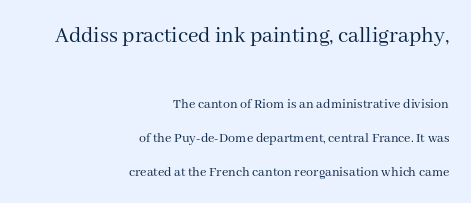
The image shows 23 px text type, upright; set right-aligned, loose line spacing (2.42x), normal letter spacing, not underlined; the first (top) block is 1.64x larger.
